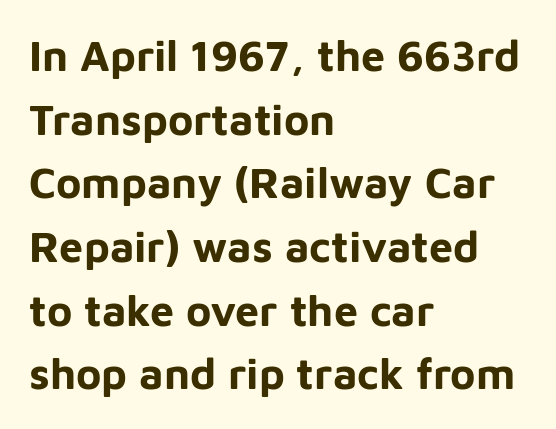
The image shows 43 px bold sans-serif type, upright; set left-aligned, normal line spacing (1.48x), normal letter spacing, not underlined; low stroke contrast and a medium x-height.
